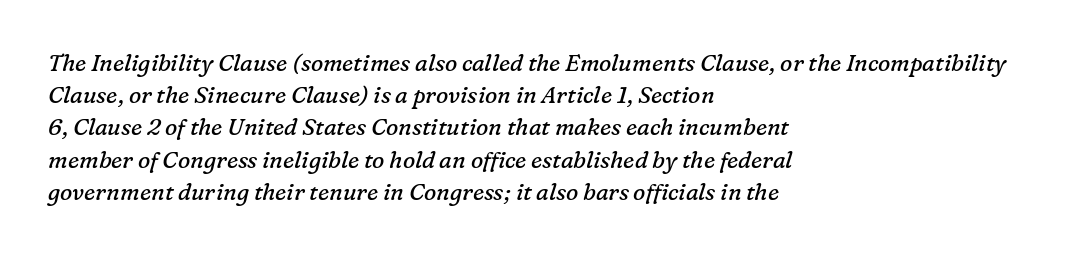
{"italic": "yes", "lean": "right", "slant_degrees": 16, "bold": "no", "underline": "no", "align": "left", "line_spacing": "normal", "line_spacing_ratio": 1.4, "letter_spacing": "normal", "letter_spacing_em": 0.0, "glyph_px": 23}
